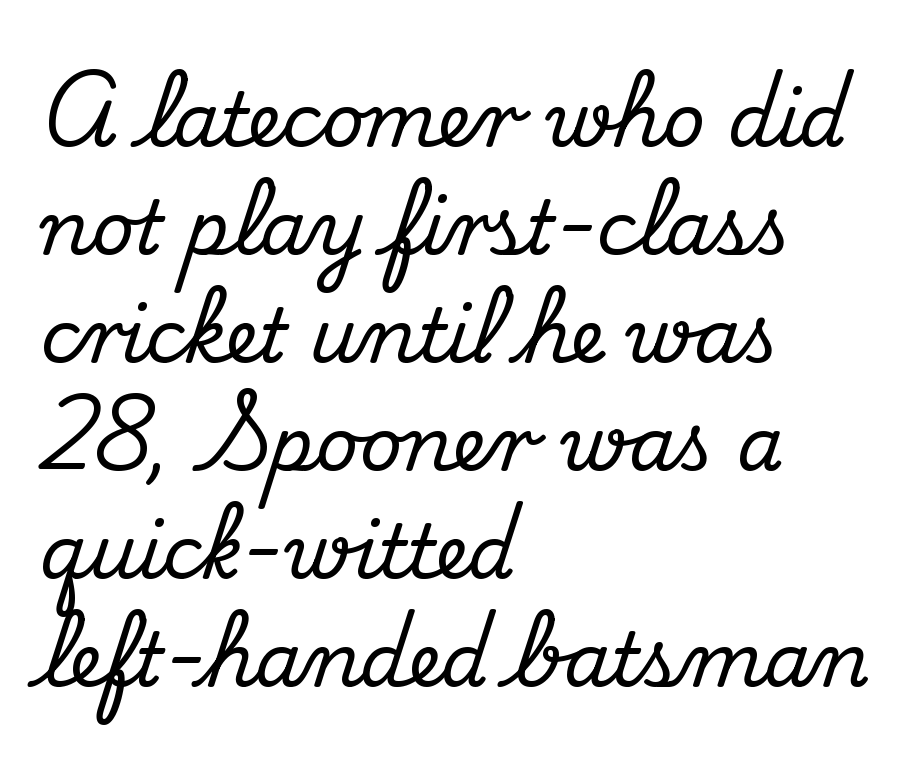
{"serif": "yes", "width": "normal", "stroke_contrast": "medium", "x_height": "small", "monospaced": "no", "underline": "no", "align": "left", "line_spacing": "normal", "line_spacing_ratio": 1.46, "letter_spacing": "normal", "letter_spacing_em": 0.0, "glyph_px": 74}
